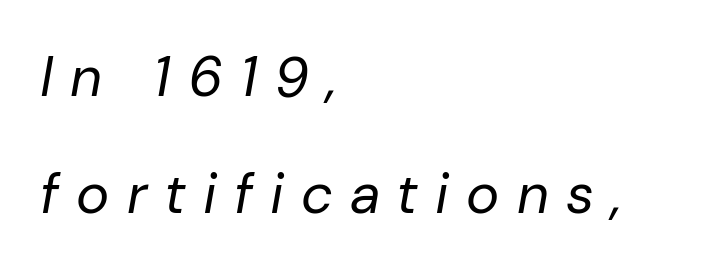
This sample is left-justified, so line endings fall wherever the words run out. Think of a printed novel: that variable character pitch is what you see here. Anything drawn beneath the words? Only blank space. Successive baselines arrive slowly, with a big drop between each. Characters follow at a spacing far wider than the type designer built in.
